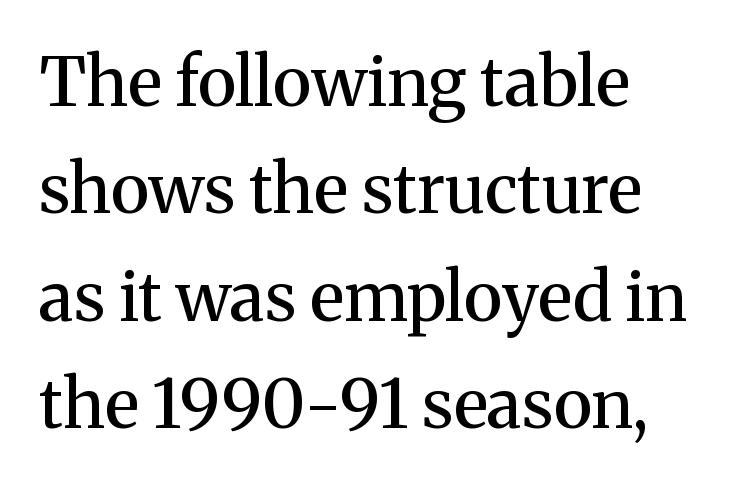
The image shows 68 px semibold serif type, upright; set left-aligned, normal line spacing (1.58x), normal letter spacing, not underlined; medium stroke contrast and a medium x-height.
